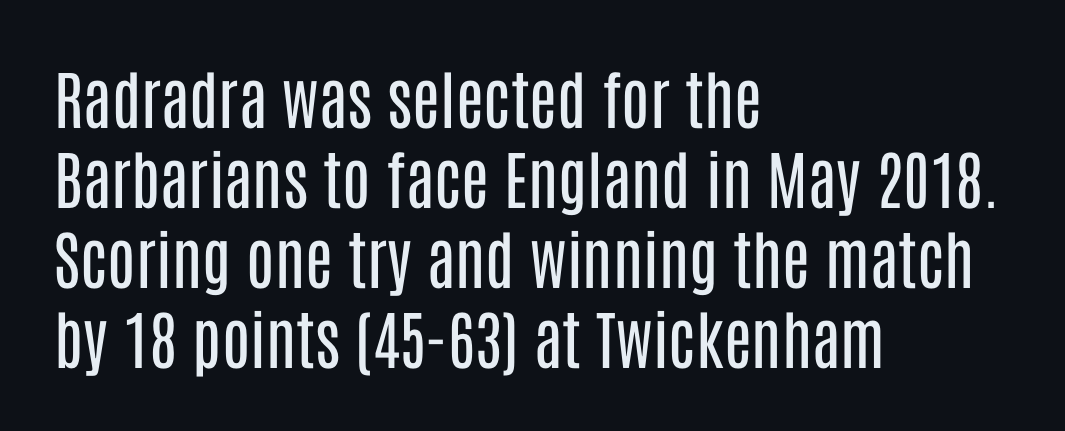
The image shows 64 px regular-weight, condensed sans-serif type, upright; set left-aligned, normal line spacing (1.25x), normal letter spacing, not underlined; low stroke contrast and a large x-height.
